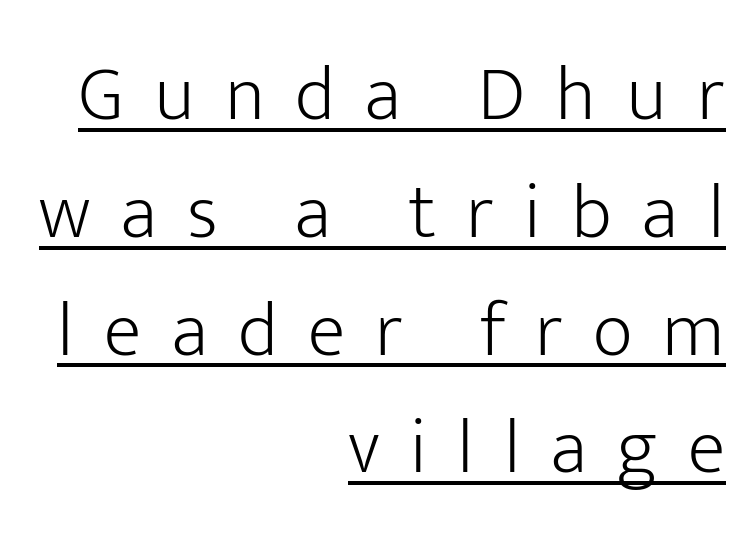
Q: Is the text bold? A: No.
Q: Is the text italic (slanted)? A: No, it is upright.
Q: Is the typeface a serif or a sans-serif typeface? A: Sans-serif.
Q: Is the text underlined? A: Yes.
Q: How is the paragraph aligned? A: Right-aligned.
Q: Is the spacing between letters normal or unusually wide? A: Unusually wide.
Q: Is the spacing between lines tight, normal or loose? A: Normal.
Q: Width (condensed, normal, or wide)? A: Normal.
Q: Stroke contrast? A: Low.
Q: x-height? A: Medium.
Q: Monospaced? A: No.
